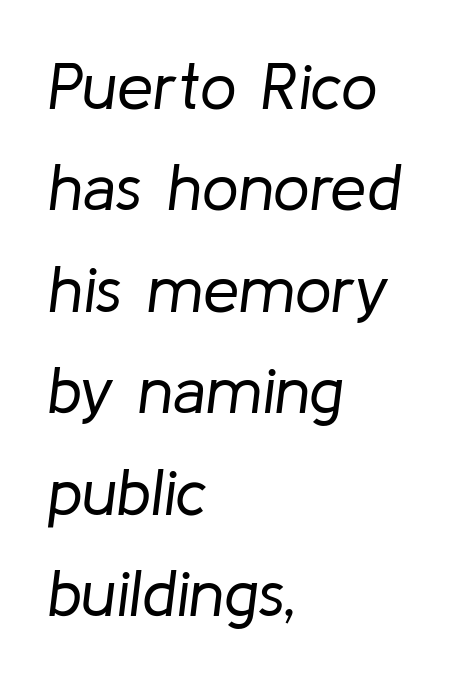
Q: Is the text bold? A: No.
Q: Is the text italic (slanted)? A: Yes, it leans right by about 8 degrees.
Q: Is the text underlined? A: No.
Q: How is the paragraph aligned? A: Left-aligned.
Q: Is the spacing between letters normal or unusually wide? A: Normal.
Q: Is the spacing between lines tight, normal or loose? A: Normal.
Q: Width (condensed, normal, or wide)? A: Normal.
Q: Stroke contrast? A: Low.
Q: x-height? A: Medium.
Q: Monospaced? A: No.
